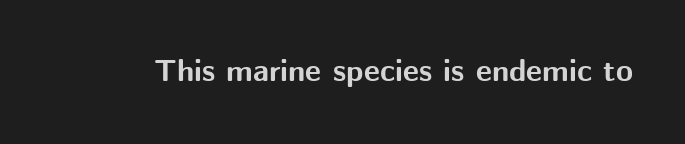
The image shows 31 px bold sans-serif type, upright; set normal letter spacing, not underlined; medium stroke contrast and a medium x-height.
